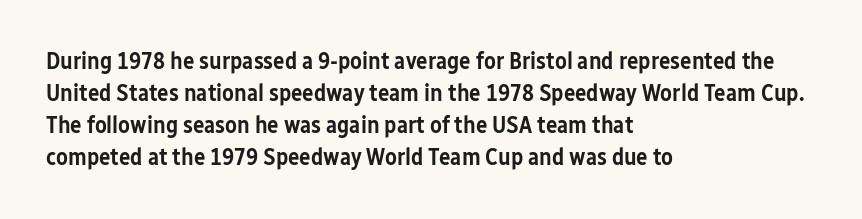
The image shows 24 px text type, upright; set left-aligned, normal line spacing (1.34x), normal letter spacing, not underlined.
